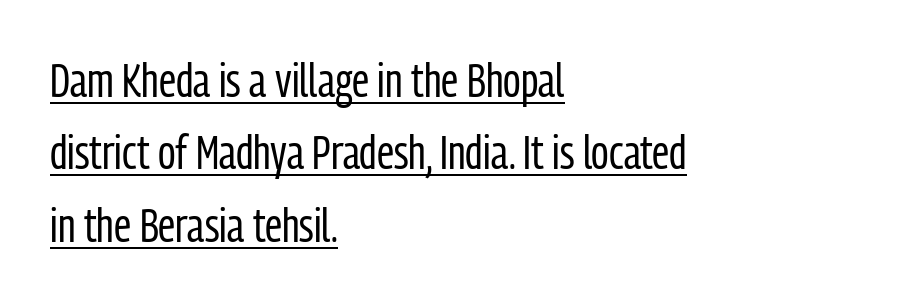
{"serif": "no", "italic": "no", "bold": "no", "weight": "regular", "width": "condensed", "stroke_contrast": "low", "x_height": "medium", "monospaced": "no", "underline": "yes", "align": "left", "line_spacing": "normal", "line_spacing_ratio": 1.51, "letter_spacing": "normal", "letter_spacing_em": 0.0, "glyph_px": 48}
